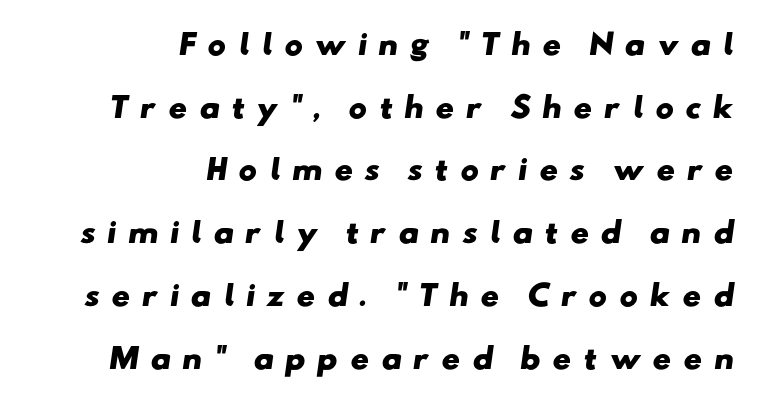
The image shows 28 px heavy, wide sans-serif type; set right-aligned, loose line spacing (2.24x), unusually wide letter spacing (+0.4 em), not underlined; low stroke contrast and a small x-height.
